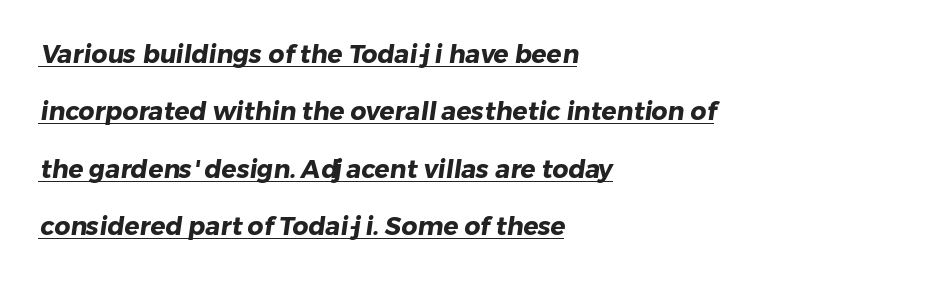
The image shows 25 px bold type; set left-aligned, loose line spacing (2.3x), normal letter spacing, underlined.
